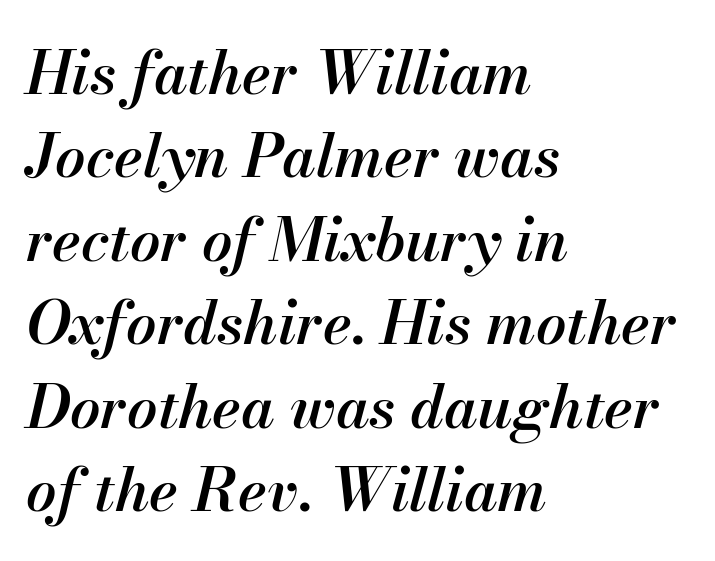
The zone under the glyphs is completely vacant. Do the characters align in a grid? No, the font is proportional. The typesetting leans somewhat heavy: a semibold. What's the leading like? Ordinary, nothing unusual.
